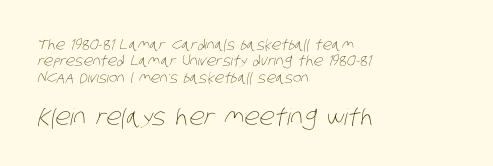
The image shows 23 px text type; set left-aligned, line spacing 1.17x, normal letter spacing, not underlined; the second (bottom) block is 1.64x larger.
